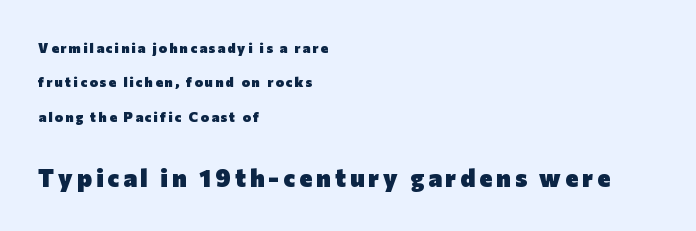
{"italic": "no", "bold": "yes", "underline": "no", "align": "left", "line_spacing": "loose", "line_spacing_ratio": 2.45, "larger_block": "second", "size_ratio": 1.79, "glyph_px": 25}
